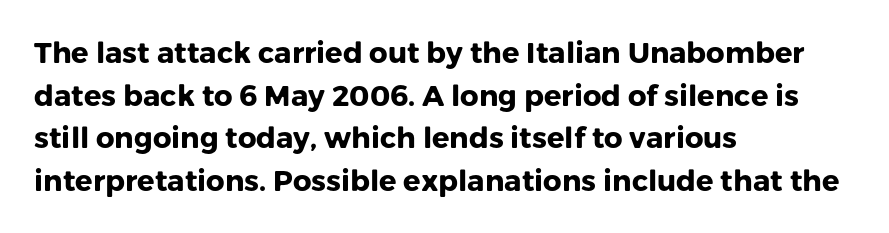
{"serif": "no", "italic": "no", "bold": "yes", "weight": "heavy", "width": "normal", "stroke_contrast": "low", "x_height": "medium", "monospaced": "no", "underline": "no", "align": "left", "line_spacing": "normal", "line_spacing_ratio": 1.47, "letter_spacing": "normal", "letter_spacing_em": 0.0, "glyph_px": 29}
